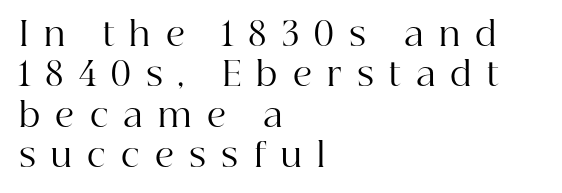
Do the characters align in a grid? No, the font is proportional. Tracking here is generous; glyphs stand well apart from one another. The compositor pushed each line to the left boundary. Compared with a typical body face, this is equally light or lighter still. The lettering stays uniformly vertical, giving the passage a roman look. The space directly below the letters is spotless.
